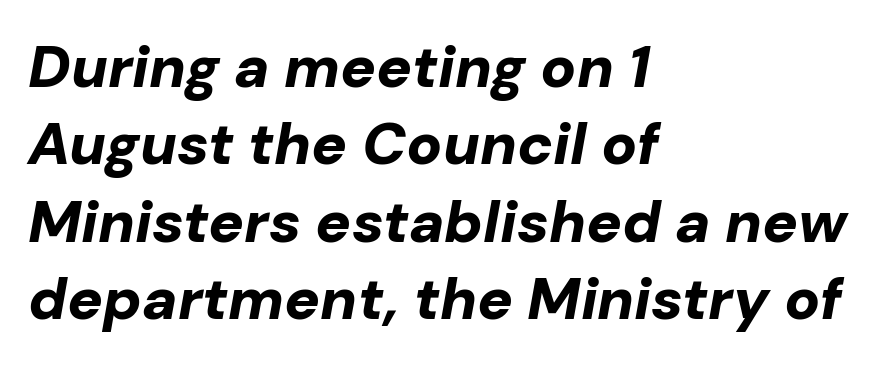
The image shows 59 px bold type, italic (leaning right); set left-aligned, normal line spacing (1.31x), normal letter spacing, not underlined; low stroke contrast and a medium x-height.
